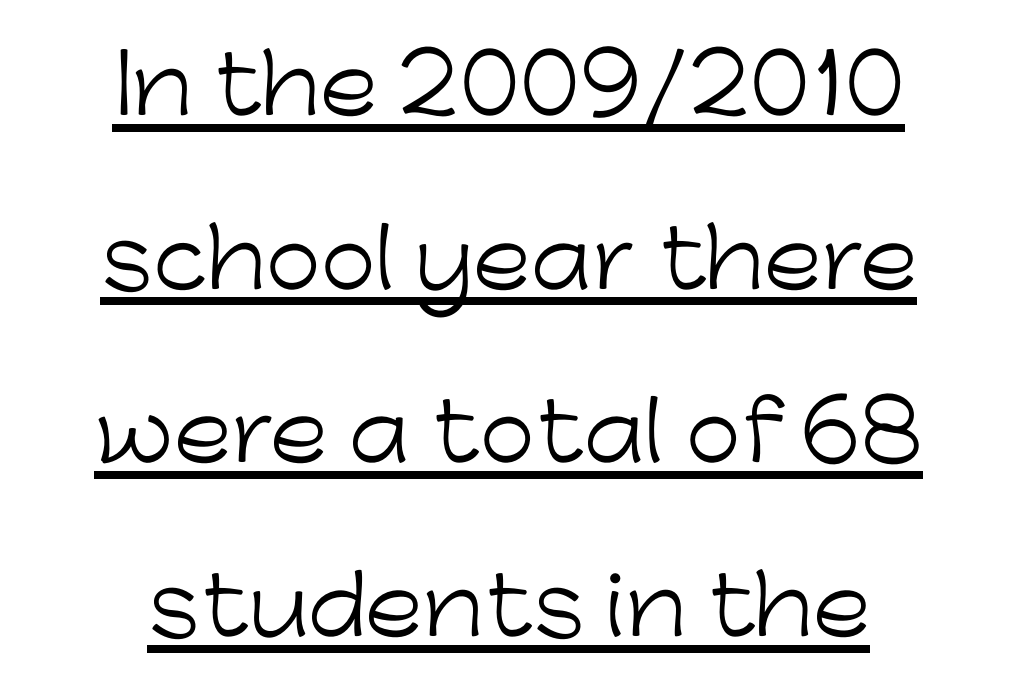
{"serif": "no", "italic": "no", "bold": "no", "weight": "light", "width": "normal", "stroke_contrast": "low", "x_height": "medium", "monospaced": "no", "underline": "yes", "align": "center", "line_spacing": "loose", "line_spacing_ratio": 2.17, "letter_spacing": "normal", "letter_spacing_em": 0.0, "glyph_px": 80}
